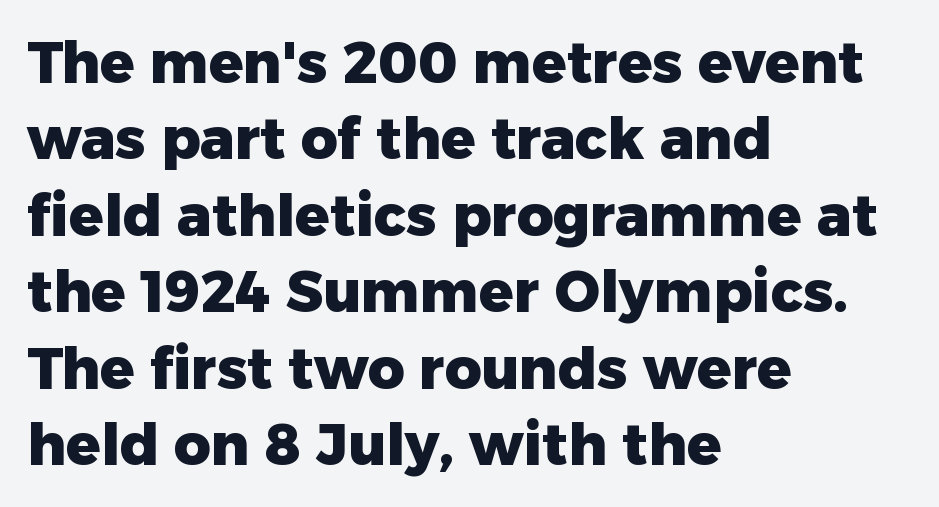
Bold? Absolutely — the strokes are thick and heavy. Rendered with straight, roman letterforms. Words float on clear page, feet unadorned. The rendering uses natural spacing where letterforms have individual widths. A typesetter would call this zero additional tracking.
